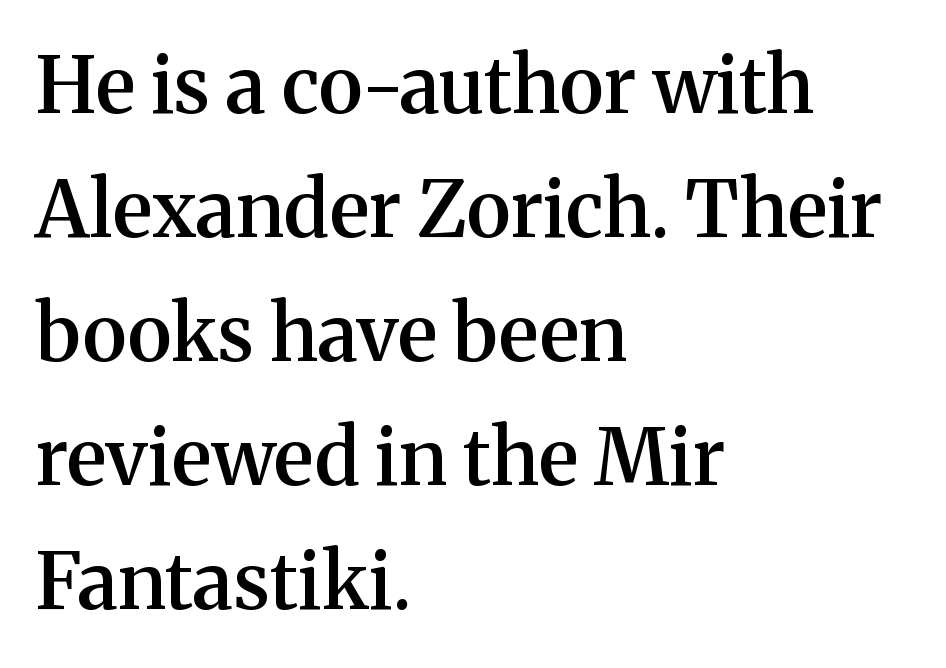
The image shows 78 px semibold serif type, upright; set left-aligned, normal line spacing (1.59x), normal letter spacing, not underlined; medium stroke contrast and a medium x-height.
